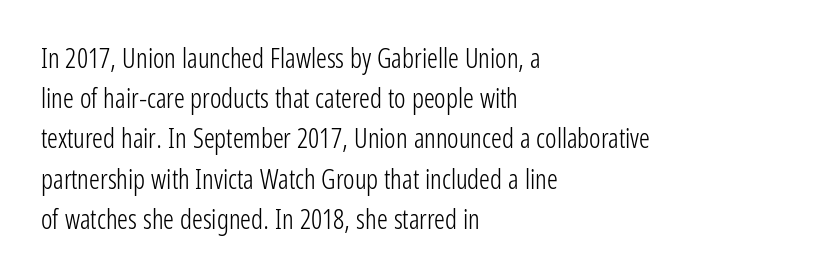
Q: Is the text bold? A: No.
Q: Is the text italic (slanted)? A: No, it is upright.
Q: Is the text underlined? A: No.
Q: How is the paragraph aligned? A: Left-aligned.
Q: Is the spacing between letters normal or unusually wide? A: Normal.
Q: Is the spacing between lines tight, normal or loose? A: Normal.
